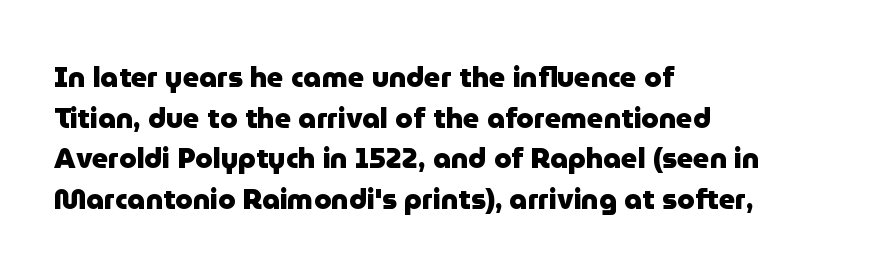
{"serif": "no", "italic": "no", "bold": "yes", "weight": "heavy", "width": "normal", "stroke_contrast": "low", "x_height": "medium", "monospaced": "no", "underline": "no", "align": "left", "line_spacing": "normal", "line_spacing_ratio": 1.45, "letter_spacing": "normal", "letter_spacing_em": 0.0, "glyph_px": 28}
